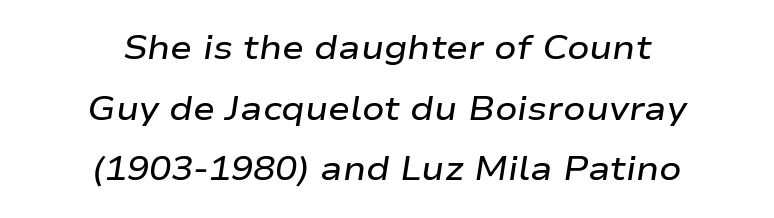
Firm but not heavy-handed strokes: this text is semibold. It's the slanting kind of type. This sample has the flowing, uneven cadence of proportional lettering. The zone under the glyphs is completely vacant. Notice how the passage keeps no hard edge, just a central spine. A typesetter would call this zero additional tracking.
